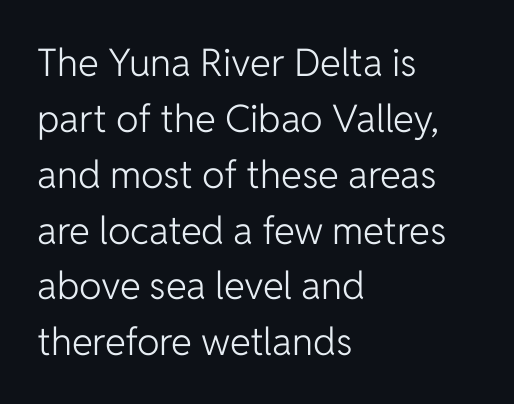
{"serif": "no", "italic": "no", "bold": "no", "weight": "light", "width": "normal", "stroke_contrast": "low", "x_height": "medium", "monospaced": "no", "underline": "no", "align": "left", "line_spacing": "normal", "line_spacing_ratio": 1.47, "letter_spacing": "normal", "letter_spacing_em": 0.0, "glyph_px": 38}
